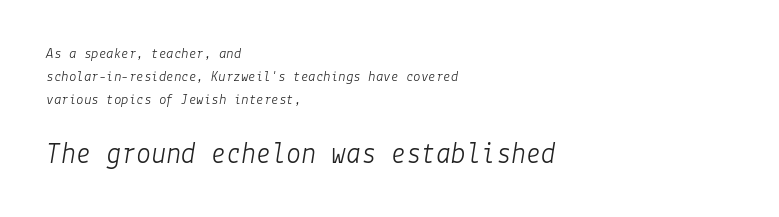
{"italic": "yes", "lean": "right", "slant_degrees": 9, "bold": "no", "weight": "light", "width": "normal", "stroke_contrast": "low", "x_height": "medium", "underline": "no", "align": "left", "line_spacing": "normal", "line_spacing_ratio": 1.55, "letter_spacing": "normal", "letter_spacing_em": 0.0, "larger_block": "second", "size_ratio": 2.0, "glyph_px": 30}
